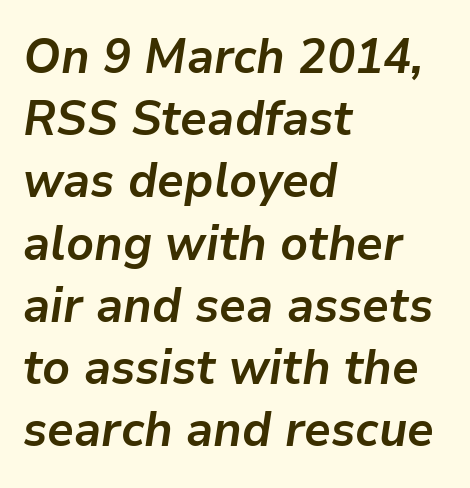
{"italic": "yes", "lean": "right", "slant_degrees": 9, "bold": "yes", "weight": "semibold", "width": "normal", "stroke_contrast": "low", "x_height": "medium", "monospaced": "no", "underline": "no", "align": "left", "line_spacing": "normal", "line_spacing_ratio": 1.27, "letter_spacing": "normal", "letter_spacing_em": 0.0, "glyph_px": 49}
